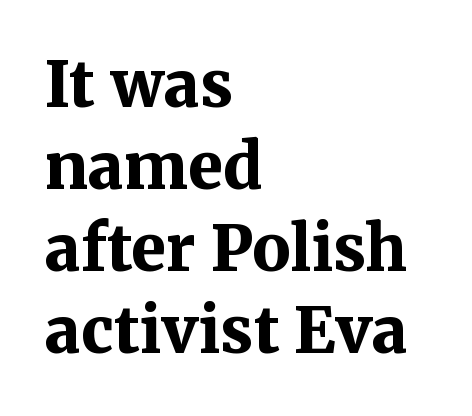
The image shows 63 px bold serif type, upright; set left-aligned, normal line spacing (1.3x), normal letter spacing, not underlined; medium stroke contrast and a medium x-height.
